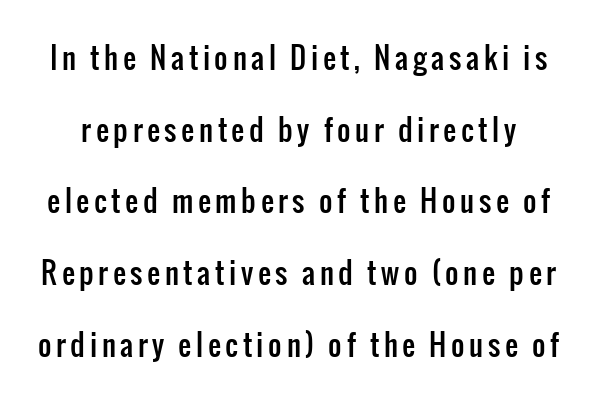
{"serif": "no", "italic": "no", "width": "condensed", "stroke_contrast": "low", "x_height": "medium", "monospaced": "no", "underline": "no", "line_spacing": "loose", "line_spacing_ratio": 2.47, "glyph_px": 29}
